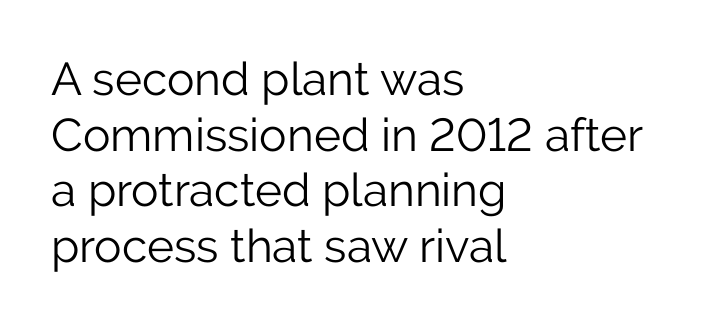
Q: Is the text bold? A: No.
Q: Is the text italic (slanted)? A: No, it is upright.
Q: Is the typeface a serif or a sans-serif typeface? A: Sans-serif.
Q: Is the text underlined? A: No.
Q: How is the paragraph aligned? A: Left-aligned.
Q: Is the spacing between letters normal or unusually wide? A: Normal.
Q: Width (condensed, normal, or wide)? A: Normal.
Q: Stroke contrast? A: Low.
Q: x-height? A: Medium.
Q: Monospaced? A: No.
